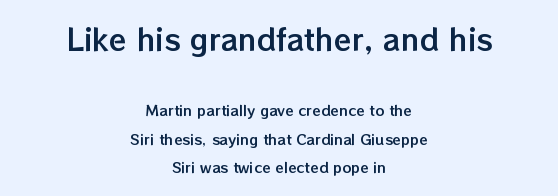
Q: Is the text italic (slanted)? A: No, it is upright.
Q: Is the text underlined? A: No.
Q: How is the paragraph aligned? A: Centered.
Q: Is the spacing between letters normal or unusually wide? A: Normal.
Q: Is the spacing between lines tight, normal or loose? A: Loose.
Q: Which block of text is set in a larger size, the first (top) or the second (bottom)? A: The first (top) one.
Q: Width (condensed, normal, or wide)? A: Normal.
Q: Stroke contrast? A: Low.
Q: x-height? A: Medium.
Q: Monospaced? A: No.
